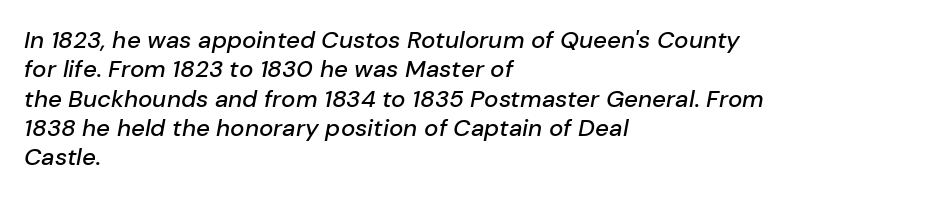
Just letters on the line, the space beneath them empty. In terms of letterspacing, this is plain default setting. Designer's note — italics engaged. Line starts are locked; line ends wander.
